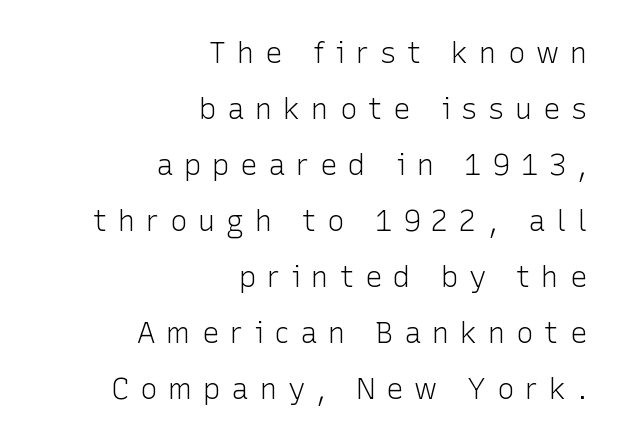
The image shows 29 px light sans-serif type, upright; set right-aligned, loose line spacing (1.93x), unusually wide letter spacing (+0.37 em), not underlined; low stroke contrast and a medium x-height.
